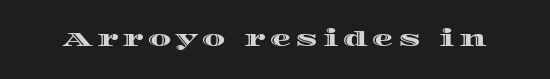
The image shows 21 px text type, upright; set unusually wide letter spacing (+0.22 em), not underlined.
